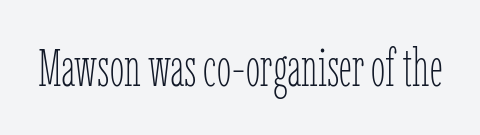
Q: Is the text bold? A: No.
Q: Is the text italic (slanted)? A: No, it is upright.
Q: Is the text underlined? A: No.
Q: Is the spacing between letters normal or unusually wide? A: Normal.
Q: Width (condensed, normal, or wide)? A: Condensed.
Q: Stroke contrast? A: Low.
Q: x-height? A: Medium.
Q: Monospaced? A: No.
